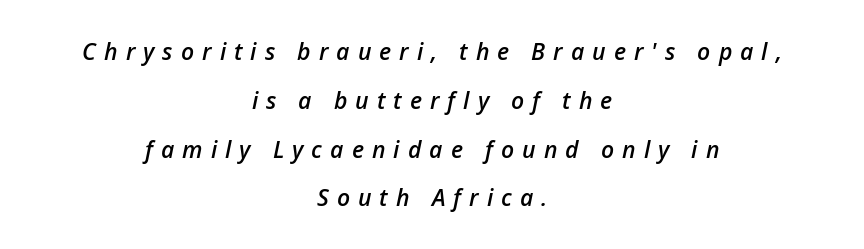
Q: Is the text bold? A: Semi-bold.
Q: Is the text italic (slanted)? A: Yes, it leans right by about 12 degrees.
Q: Is the text underlined? A: No.
Q: How is the paragraph aligned? A: Centered.
Q: Is the spacing between letters normal or unusually wide? A: Unusually wide.
Q: Is the spacing between lines tight, normal or loose? A: Loose.
